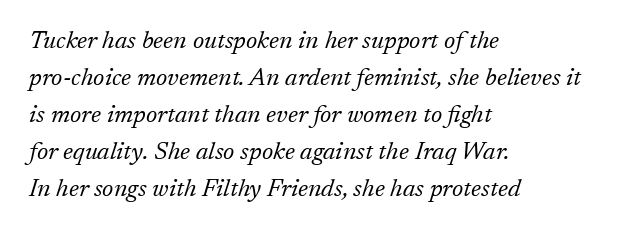
The image shows 25 px text type, italic (leaning right); set left-aligned, normal line spacing (1.48x), normal letter spacing, not underlined.
